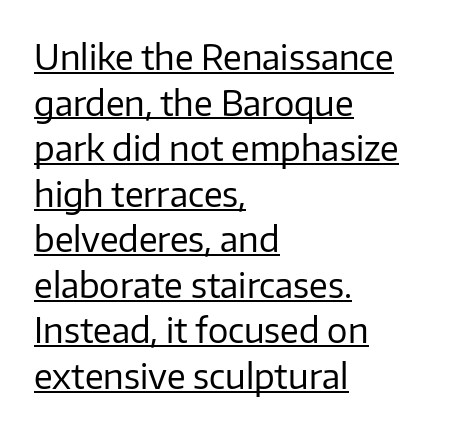
{"serif": "no", "italic": "no", "bold": "no", "weight": "regular", "width": "normal", "stroke_contrast": "low", "x_height": "medium", "monospaced": "no", "underline": "yes", "align": "left", "line_spacing": "normal", "line_spacing_ratio": 1.34, "letter_spacing": "normal", "letter_spacing_em": 0.0, "glyph_px": 34}
